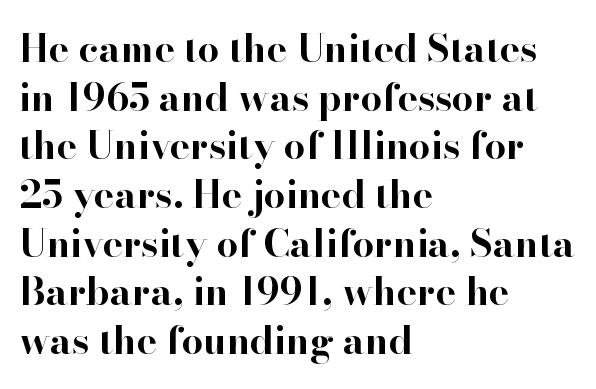
Q: Is the text bold? A: Yes.
Q: Is the text italic (slanted)? A: No, it is upright.
Q: Is the typeface a serif or a sans-serif typeface? A: Serif.
Q: Is the text underlined? A: No.
Q: How is the paragraph aligned? A: Left-aligned.
Q: Is the spacing between letters normal or unusually wide? A: Normal.
Q: Is the spacing between lines tight, normal or loose? A: Normal.
Q: Width (condensed, normal, or wide)? A: Normal.
Q: Stroke contrast? A: High.
Q: x-height? A: Small.
Q: Monospaced? A: No.
